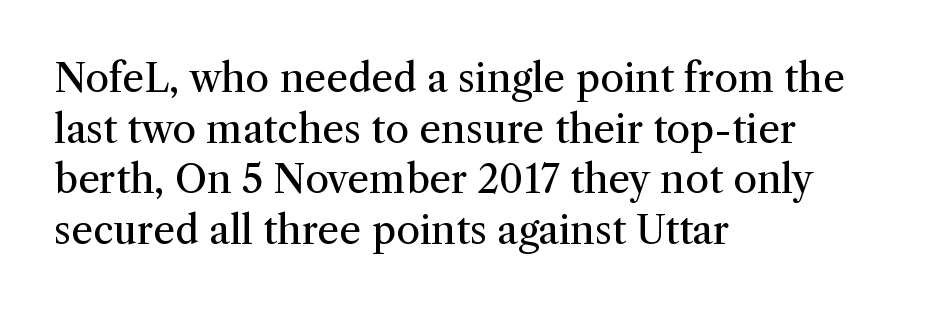
The image shows 39 px regular-weight serif type, upright; set left-aligned, normal line spacing (1.3x), normal letter spacing, not underlined; medium stroke contrast and a medium x-height.
